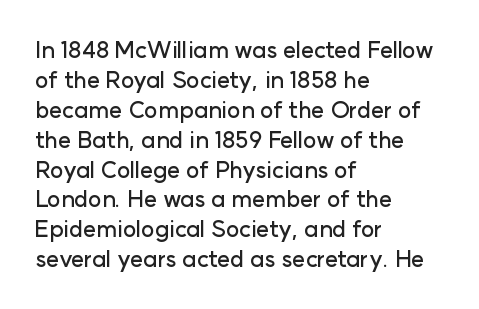
Q: Is the text italic (slanted)? A: No, it is upright.
Q: Is the text underlined? A: No.
Q: How is the paragraph aligned? A: Left-aligned.
Q: Is the spacing between letters normal or unusually wide? A: Normal.
Q: Is the spacing between lines tight, normal or loose? A: Normal.
